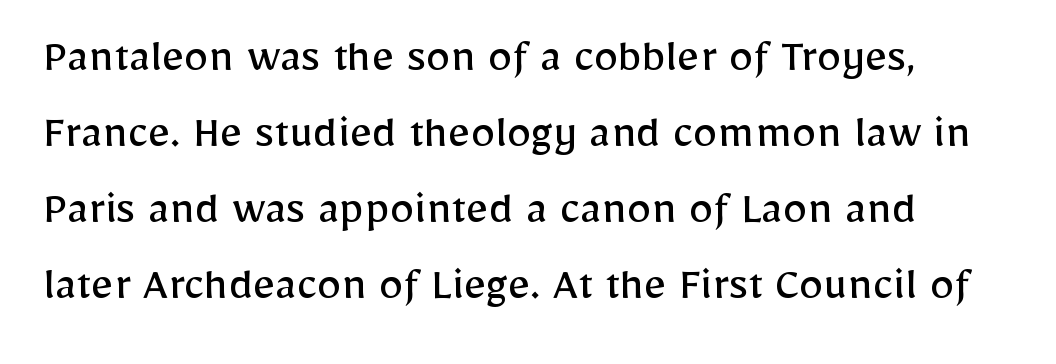
The letters advance in unequal steps, a hallmark of proportional type. Compared with a typical body face, this is equally light or lighter still. The type family on display is of the sans-serif kind. Characters follow at the spacing the type designer built in.
